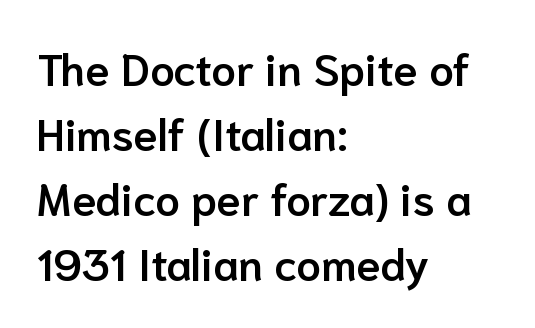
Q: Is the text bold? A: Semi-bold.
Q: Is the text italic (slanted)? A: No, it is upright.
Q: Is the typeface a serif or a sans-serif typeface? A: Sans-serif.
Q: Is the text underlined? A: No.
Q: How is the paragraph aligned? A: Left-aligned.
Q: Is the spacing between letters normal or unusually wide? A: Normal.
Q: Is the spacing between lines tight, normal or loose? A: Normal.
Q: Width (condensed, normal, or wide)? A: Normal.
Q: Stroke contrast? A: Low.
Q: x-height? A: Medium.
Q: Monospaced? A: No.
